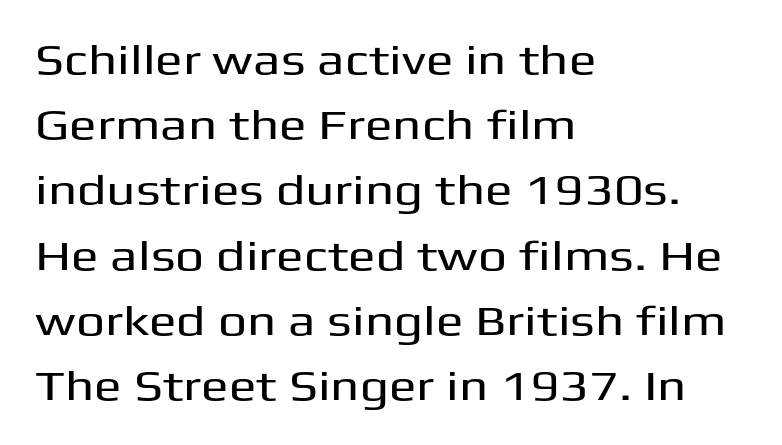
Q: Is the text italic (slanted)? A: No, it is upright.
Q: Is the typeface a serif or a sans-serif typeface? A: Sans-serif.
Q: Is the text underlined? A: No.
Q: How is the paragraph aligned? A: Left-aligned.
Q: Is the spacing between letters normal or unusually wide? A: Normal.
Q: Is the spacing between lines tight, normal or loose? A: Normal.
Q: Width (condensed, normal, or wide)? A: Wide.
Q: Stroke contrast? A: Medium.
Q: x-height? A: Medium.
Q: Monospaced? A: No.
